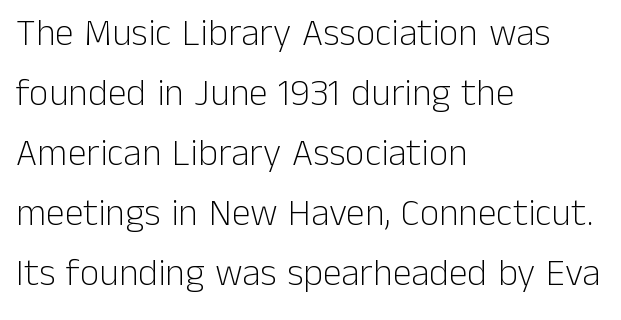
Q: Is the text bold? A: No.
Q: Is the text italic (slanted)? A: No, it is upright.
Q: Is the typeface a serif or a sans-serif typeface? A: Sans-serif.
Q: Is the text underlined? A: No.
Q: How is the paragraph aligned? A: Left-aligned.
Q: Is the spacing between letters normal or unusually wide? A: Normal.
Q: Is the spacing between lines tight, normal or loose? A: Normal.
Q: Width (condensed, normal, or wide)? A: Normal.
Q: Stroke contrast? A: Low.
Q: x-height? A: Medium.
Q: Monospaced? A: No.
